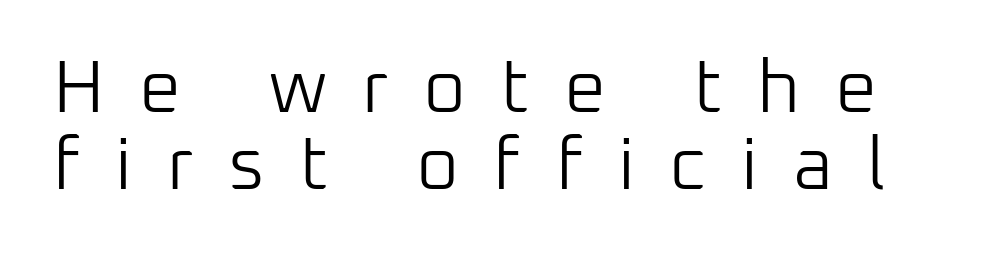
The image shows 74 px light sans-serif type, upright; set tight line spacing (1.04x), unusually wide letter spacing (+0.47 em), not underlined; low stroke contrast and a medium x-height.
